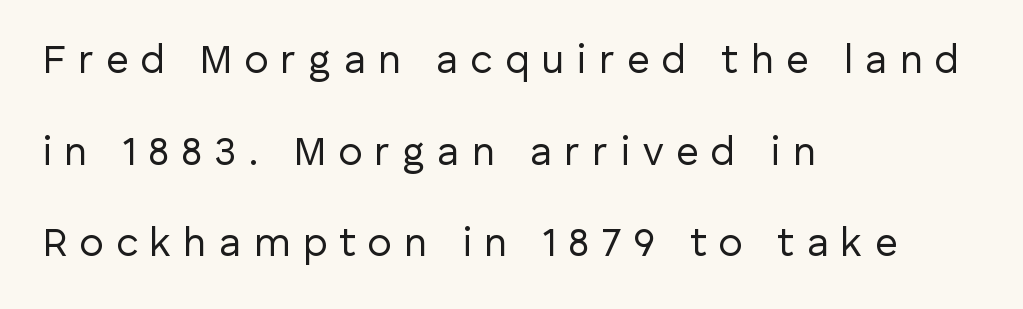
The image shows 40 px regular-weight sans-serif type, upright; set left-aligned, loose line spacing (2.29x), unusually wide letter spacing (+0.31 em), not underlined; low stroke contrast and a medium x-height.
